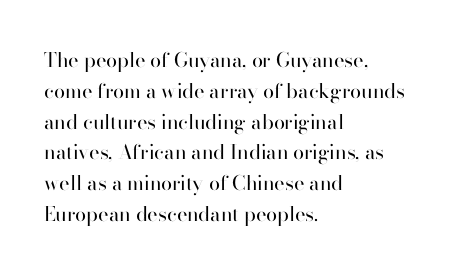
The image shows 20 px text type, upright; set left-aligned, normal line spacing (1.54x), normal letter spacing, not underlined.
